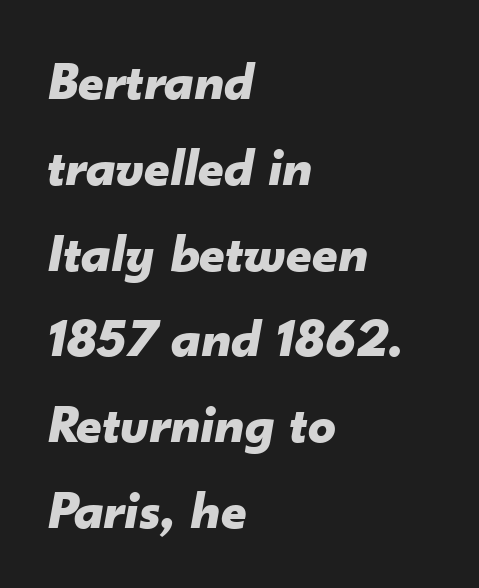
A bare baseline throughout the passage. Horizontal alignment here is leftward, the default for most running prose. Strokes here are thick enough to call this a true bold. The type is set solid horizontally, with unmodified tracking. Observe the lean: these are italic letterforms.
